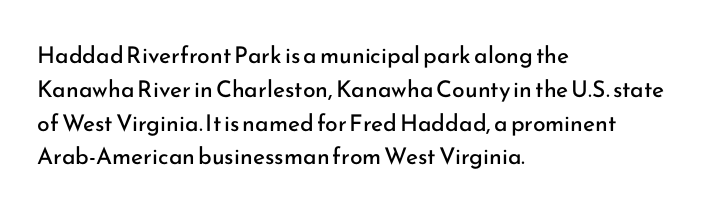
Q: Is the text bold? A: No.
Q: Is the text italic (slanted)? A: No, it is upright.
Q: Is the text underlined? A: No.
Q: How is the paragraph aligned? A: Left-aligned.
Q: Is the spacing between letters normal or unusually wide? A: Normal.
Q: Is the spacing between lines tight, normal or loose? A: Normal.
